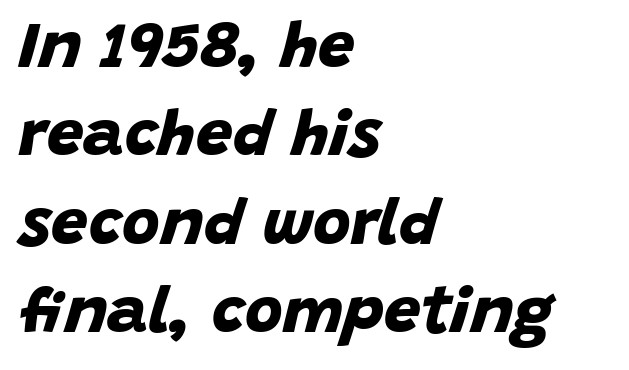
Q: Is the text bold? A: Yes.
Q: Is the typeface a serif or a sans-serif typeface? A: Sans-serif.
Q: Is the text underlined? A: No.
Q: How is the paragraph aligned? A: Left-aligned.
Q: Is the spacing between letters normal or unusually wide? A: Normal.
Q: Is the spacing between lines tight, normal or loose? A: Normal.
Q: Width (condensed, normal, or wide)? A: Normal.
Q: Stroke contrast? A: Low.
Q: x-height? A: Large.
Q: Monospaced? A: No.
